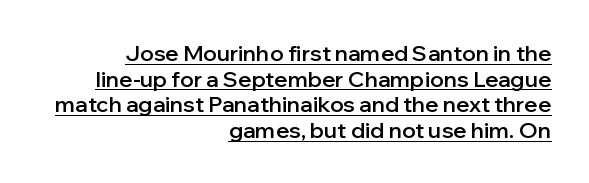
{"italic": "no", "bold": "semi", "underline": "yes", "align": "right", "line_spacing_ratio": 1.17, "letter_spacing": "normal", "letter_spacing_em": 0.0, "glyph_px": 22}
